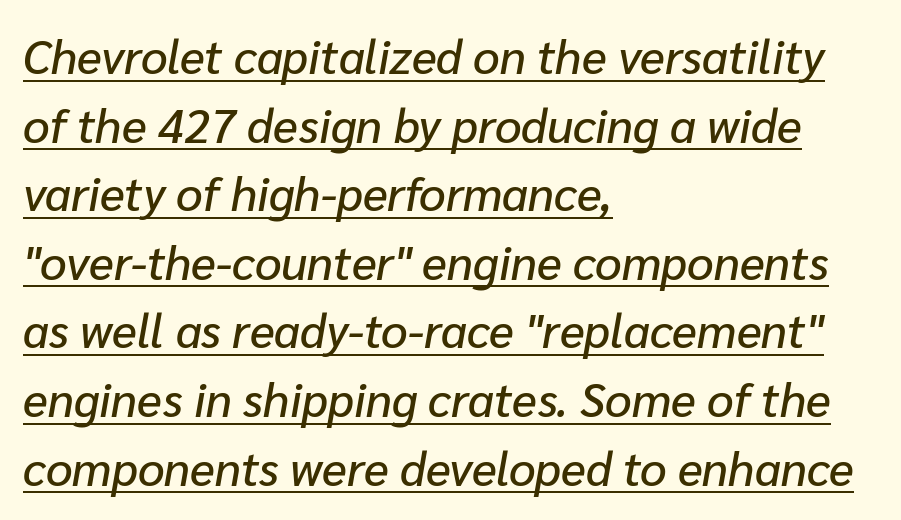
The image shows 47 px text type, italic (leaning right); set left-aligned, normal line spacing (1.46x), normal letter spacing, underlined; low stroke contrast and a medium x-height.
